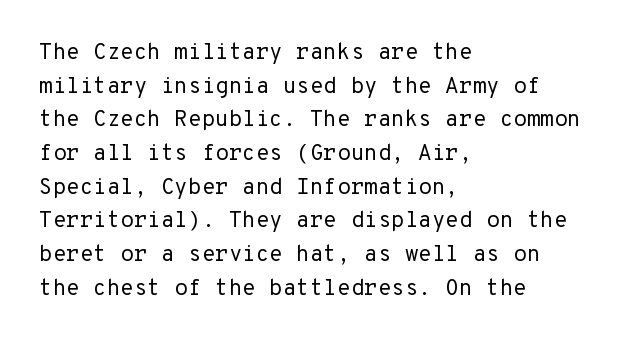
Q: Is the text bold? A: No.
Q: Is the text italic (slanted)? A: No, it is upright.
Q: Is the text underlined? A: No.
Q: How is the paragraph aligned? A: Left-aligned.
Q: Is the spacing between letters normal or unusually wide? A: Normal.
Q: Is the spacing between lines tight, normal or loose? A: Normal.
